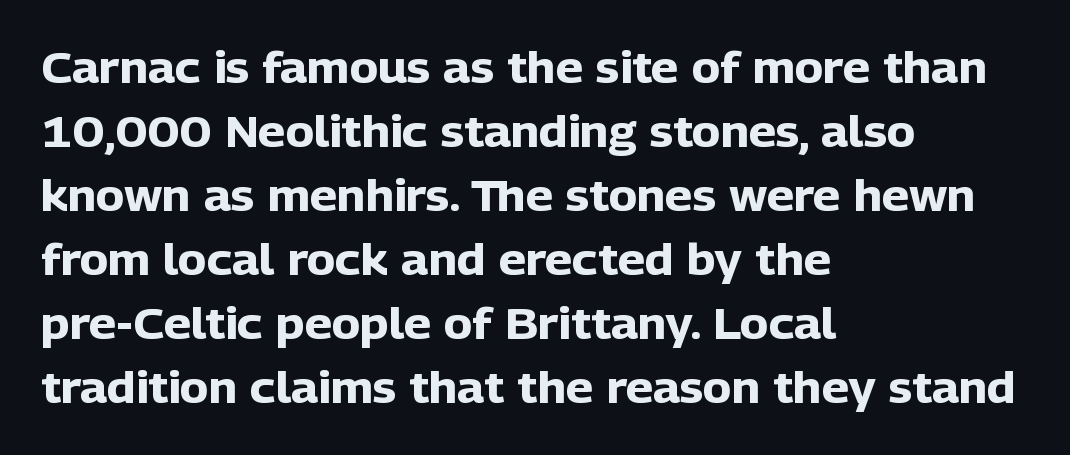
{"serif": "no", "italic": "no", "bold": "yes", "weight": "heavy", "width": "normal", "stroke_contrast": "low", "x_height": "medium", "monospaced": "no", "underline": "no", "align": "left", "line_spacing": "normal", "line_spacing_ratio": 1.49, "letter_spacing": "normal", "letter_spacing_em": 0.0, "glyph_px": 43}
